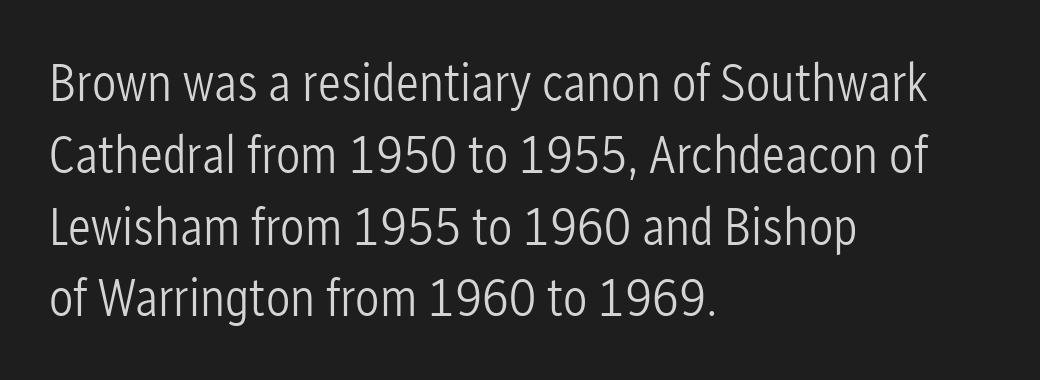
Q: Is the text bold? A: No.
Q: Is the text italic (slanted)? A: No, it is upright.
Q: Is the typeface a serif or a sans-serif typeface? A: Sans-serif.
Q: Is the text underlined? A: No.
Q: How is the paragraph aligned? A: Left-aligned.
Q: Is the spacing between letters normal or unusually wide? A: Normal.
Q: Is the spacing between lines tight, normal or loose? A: Normal.
Q: Width (condensed, normal, or wide)? A: Condensed.
Q: Stroke contrast? A: Low.
Q: x-height? A: Medium.
Q: Monospaced? A: No.
